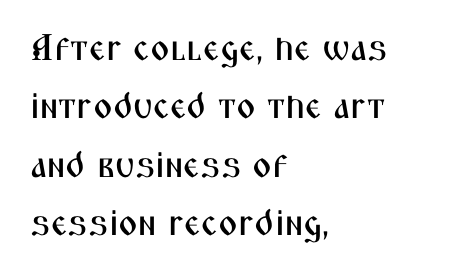
The image shows 37 px condensed sans-serif type, upright; set left-aligned, normal line spacing (1.58x), normal letter spacing, not underlined; medium stroke contrast and a medium x-height.
